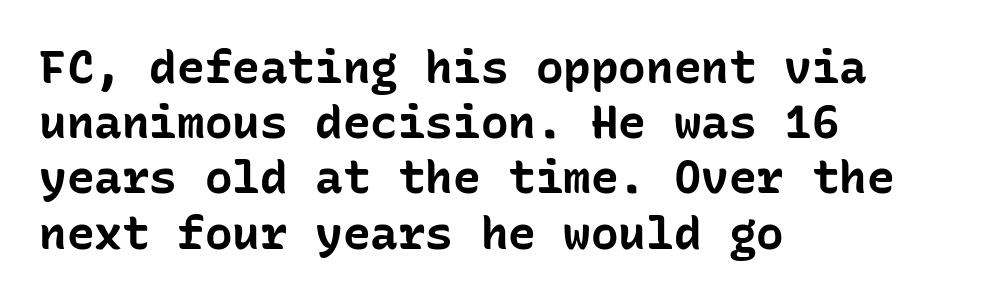
The image shows 46 px bold sans-serif type, upright, monospaced; set left-aligned, line spacing 1.2x, normal letter spacing, not underlined; low stroke contrast and a medium x-height.
